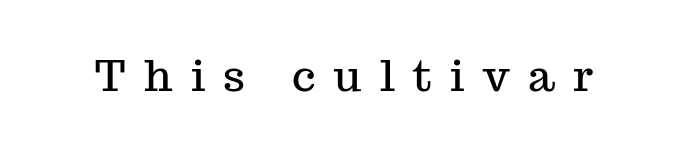
The image shows 43 px serif type, upright; set unusually wide letter spacing (+0.43 em), not underlined; medium stroke contrast and a medium x-height.
